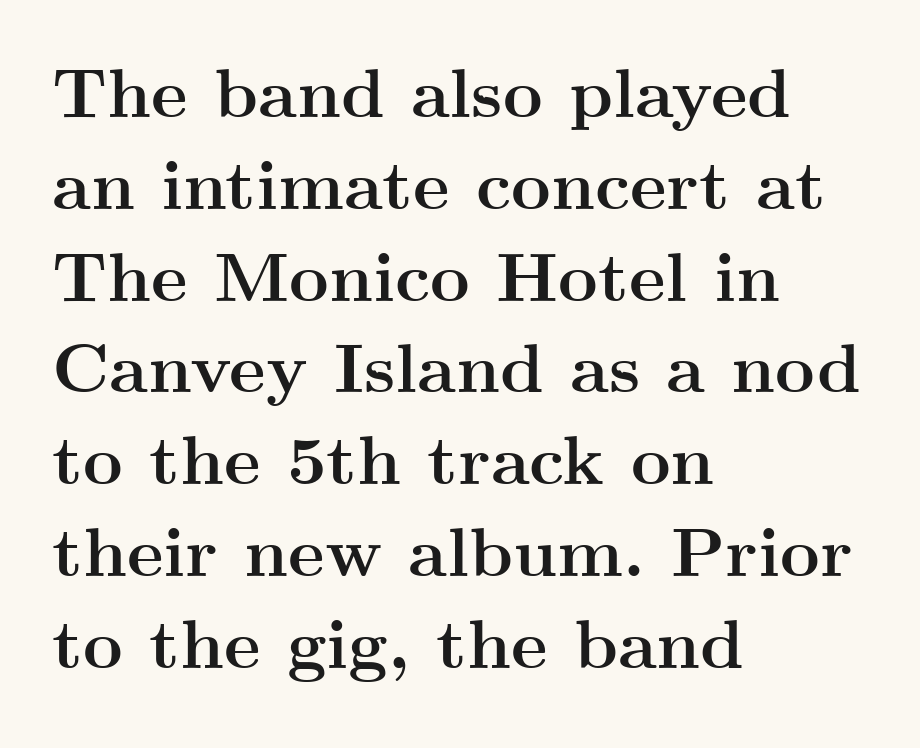
{"serif": "yes", "italic": "no", "bold": "yes", "weight": "semibold", "width": "wide", "stroke_contrast": "medium", "x_height": "small", "monospaced": "no", "underline": "no", "align": "left", "line_spacing": "normal", "line_spacing_ratio": 1.33, "letter_spacing": "normal", "letter_spacing_em": 0.0, "glyph_px": 69}
